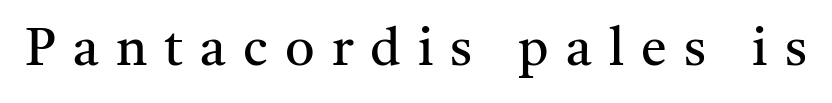
{"serif": "yes", "italic": "no", "bold": "no", "weight": "regular", "width": "normal", "stroke_contrast": "medium", "x_height": "medium", "monospaced": "no", "underline": "no", "letter_spacing": "wide", "letter_spacing_em": 0.33, "glyph_px": 52}
